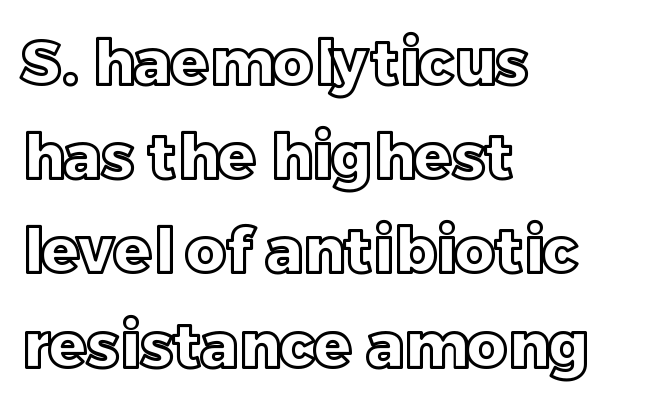
{"italic": "no", "width": "normal", "x_height": "large", "monospaced": "no", "underline": "no", "align": "left", "line_spacing": "normal", "line_spacing_ratio": 1.52, "letter_spacing": "normal", "letter_spacing_em": 0.0, "glyph_px": 62}
